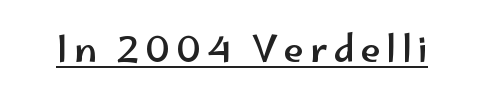
Q: Is the text italic (slanted)? A: No, it is upright.
Q: Is the typeface a serif or a sans-serif typeface? A: Sans-serif.
Q: Is the text underlined? A: Yes.
Q: Width (condensed, normal, or wide)? A: Wide.
Q: Stroke contrast? A: Low.
Q: x-height? A: Small.
Q: Monospaced? A: No.
